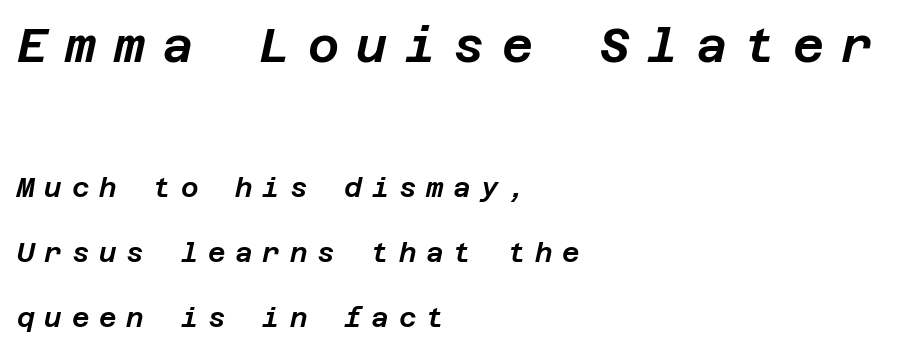
The image shows 48 px text type, italic (leaning right); set left-aligned, loose line spacing (2.41x), unusually wide letter spacing (+0.36 em), not underlined; the first (top) block is 1.78x larger; low stroke contrast and a large x-height.
